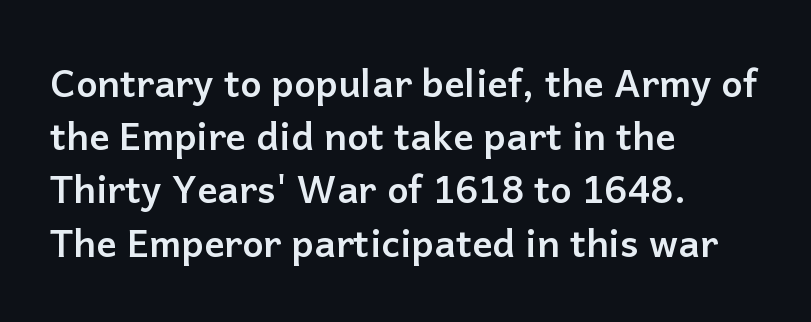
Q: Is the text bold? A: Yes.
Q: Is the text italic (slanted)? A: No, it is upright.
Q: Is the typeface a serif or a sans-serif typeface? A: Sans-serif.
Q: Is the text underlined? A: No.
Q: How is the paragraph aligned? A: Left-aligned.
Q: Is the spacing between letters normal or unusually wide? A: Normal.
Q: Is the spacing between lines tight, normal or loose? A: Normal.
Q: Width (condensed, normal, or wide)? A: Normal.
Q: Stroke contrast? A: Low.
Q: x-height? A: Medium.
Q: Monospaced? A: No.
